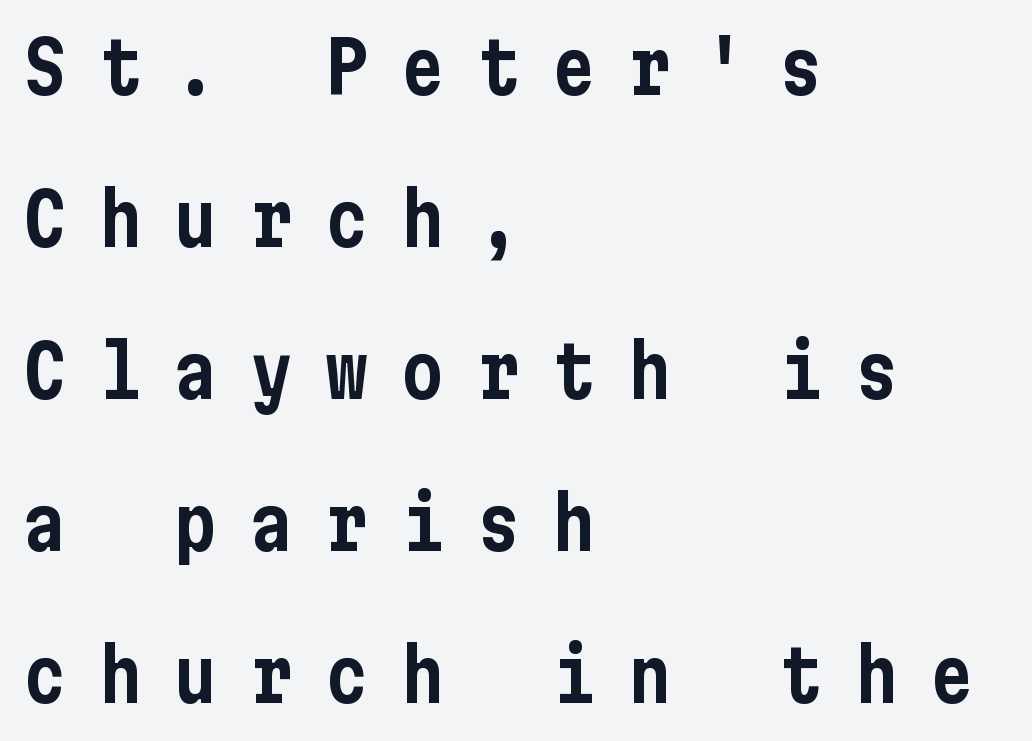
{"serif": "no", "italic": "no", "width": "condensed", "stroke_contrast": "low", "x_height": "medium", "underline": "no", "align": "left", "line_spacing": "loose", "line_spacing_ratio": 2.11, "letter_spacing": "wide", "letter_spacing_em": 0.45, "glyph_px": 72}
